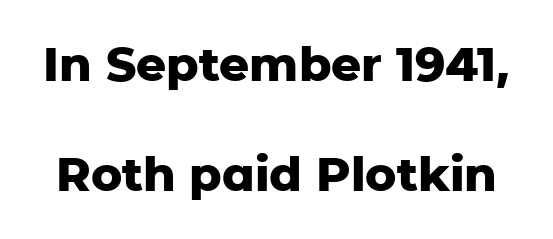
Q: Is the text bold? A: Yes.
Q: Is the text italic (slanted)? A: No, it is upright.
Q: Is the typeface a serif or a sans-serif typeface? A: Sans-serif.
Q: Is the text underlined? A: No.
Q: Is the spacing between letters normal or unusually wide? A: Normal.
Q: Is the spacing between lines tight, normal or loose? A: Loose.
Q: Width (condensed, normal, or wide)? A: Normal.
Q: Stroke contrast? A: Low.
Q: x-height? A: Medium.
Q: Monospaced? A: No.
